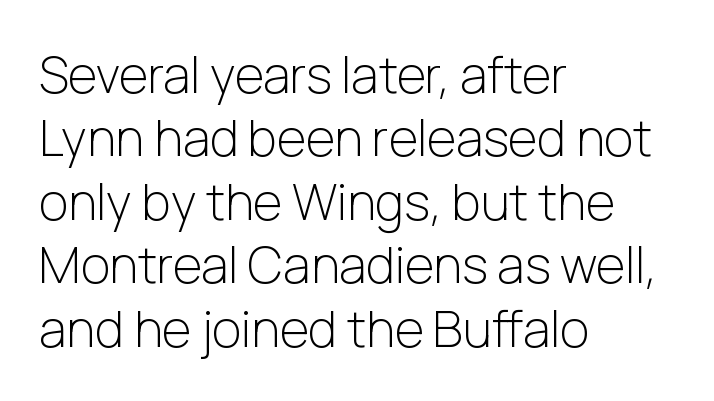
Q: Is the text bold? A: No.
Q: Is the text italic (slanted)? A: No, it is upright.
Q: Is the typeface a serif or a sans-serif typeface? A: Sans-serif.
Q: Is the text underlined? A: No.
Q: How is the paragraph aligned? A: Left-aligned.
Q: Is the spacing between letters normal or unusually wide? A: Normal.
Q: Is the spacing between lines tight, normal or loose? A: Normal.
Q: Width (condensed, normal, or wide)? A: Normal.
Q: Stroke contrast? A: Low.
Q: x-height? A: Medium.
Q: Monospaced? A: No.
